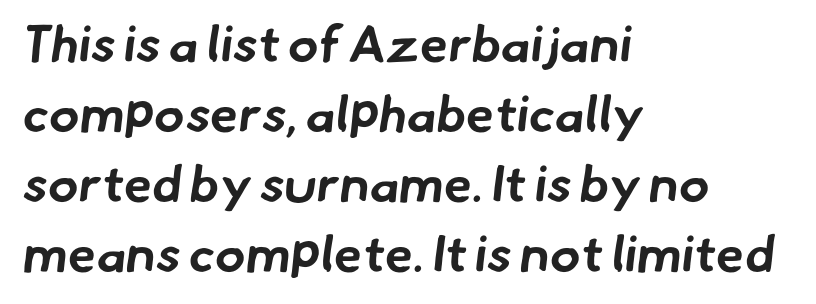
The image shows 51 px bold sans-serif type; set left-aligned, normal line spacing (1.37x), normal letter spacing, not underlined; low stroke contrast and a small x-height.
